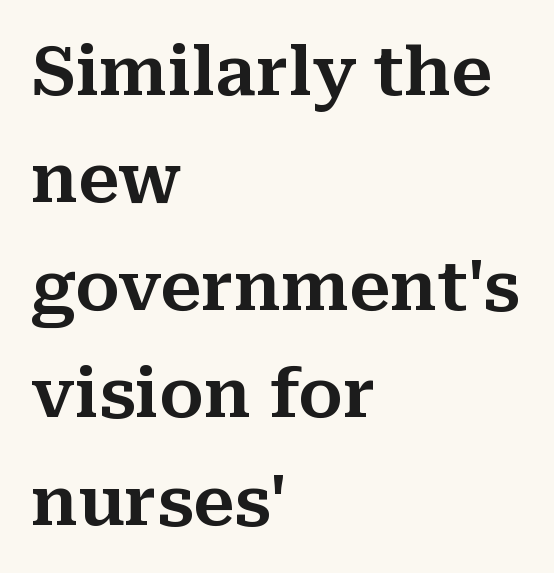
Q: Is the text italic (slanted)? A: No, it is upright.
Q: Is the typeface a serif or a sans-serif typeface? A: Serif.
Q: Is the text underlined? A: No.
Q: How is the paragraph aligned? A: Left-aligned.
Q: Is the spacing between letters normal or unusually wide? A: Normal.
Q: Is the spacing between lines tight, normal or loose? A: Normal.
Q: Width (condensed, normal, or wide)? A: Normal.
Q: Stroke contrast? A: Medium.
Q: x-height? A: Medium.
Q: Monospaced? A: No.
